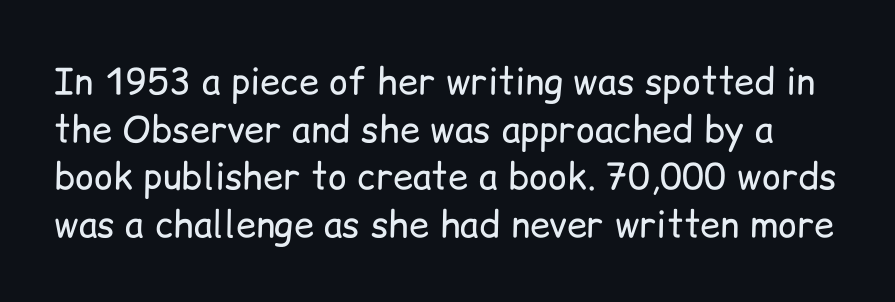
{"serif": "no", "italic": "no", "bold": "no", "weight": "regular", "width": "normal", "stroke_contrast": "low", "x_height": "medium", "monospaced": "no", "underline": "no", "line_spacing": "normal", "line_spacing_ratio": 1.32, "letter_spacing": "normal", "letter_spacing_em": 0.0, "glyph_px": 36}
